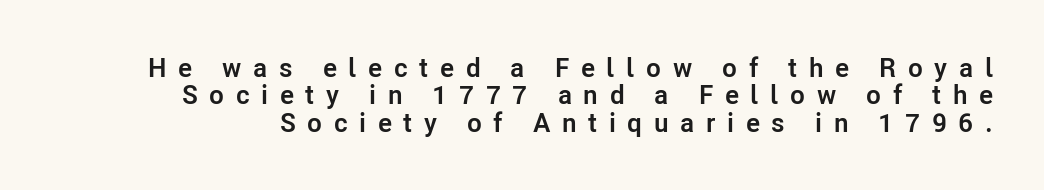
The image shows 27 px bold type, upright; set tight line spacing (1.01x), unusually wide letter spacing (+0.43 em), not underlined.
